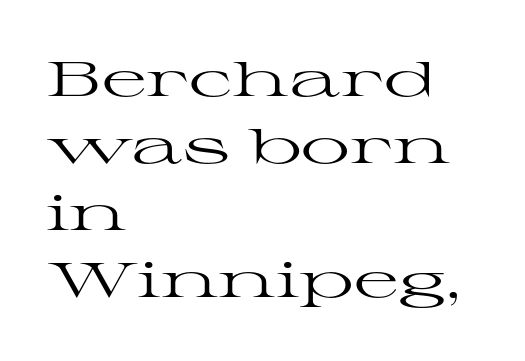
{"serif": "yes", "italic": "no", "bold": "no", "weight": "regular", "width": "wide", "stroke_contrast": "high", "x_height": "medium", "monospaced": "no", "underline": "no", "align": "left", "line_spacing": "normal", "line_spacing_ratio": 1.37, "letter_spacing": "normal", "letter_spacing_em": 0.0, "glyph_px": 49}
